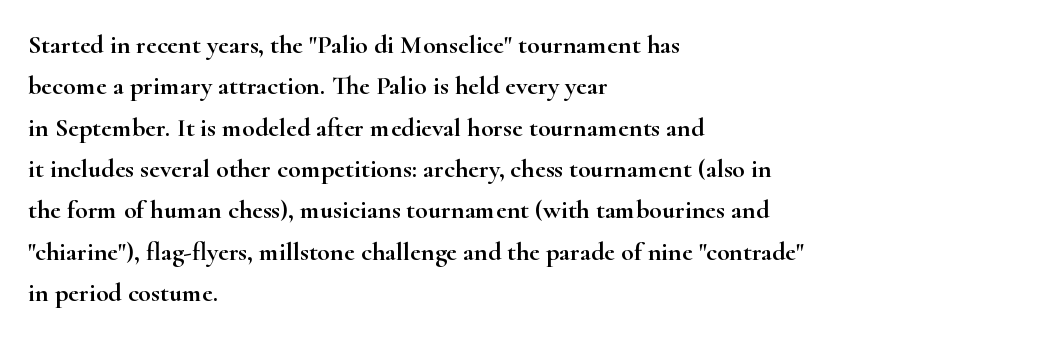
{"italic": "no", "underline": "no", "align": "left", "line_spacing": "normal", "line_spacing_ratio": 1.59, "letter_spacing": "normal", "letter_spacing_em": 0.0, "glyph_px": 26}
